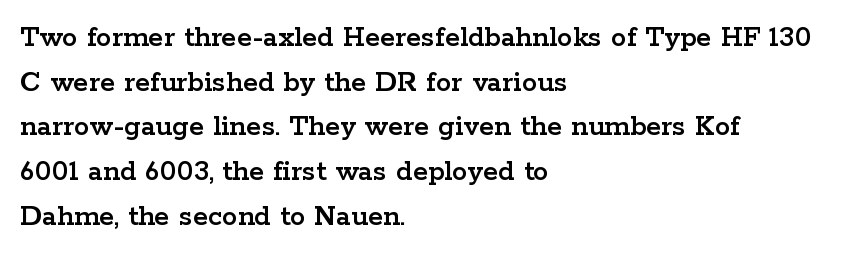
{"serif": "yes", "italic": "no", "width": "wide", "stroke_contrast": "low", "x_height": "medium", "monospaced": "no", "underline": "no", "align": "left", "line_spacing": "normal", "line_spacing_ratio": 1.44, "letter_spacing": "normal", "letter_spacing_em": 0.0, "glyph_px": 31}
